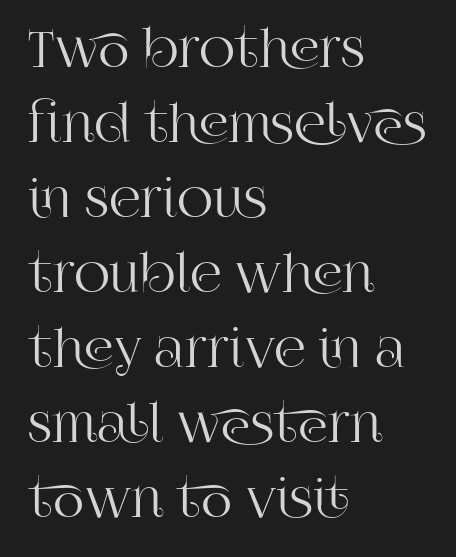
The image shows 50 px serif type, upright; set left-aligned, normal line spacing (1.5x), normal letter spacing, not underlined; high stroke contrast and a large x-height.
